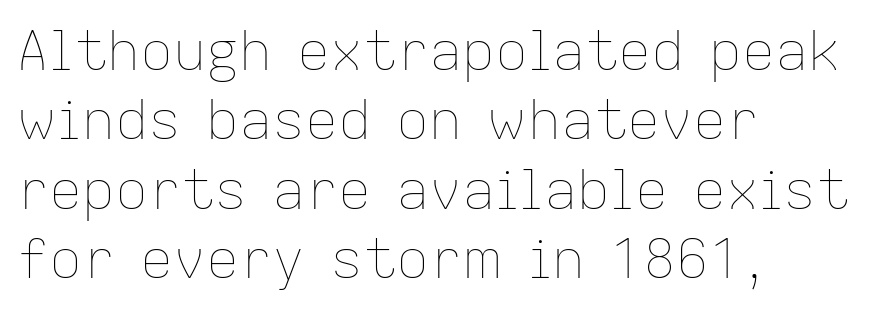
The image shows 55 px thin type, upright; set left-aligned, normal line spacing (1.26x), normal letter spacing, not underlined; low stroke contrast and a medium x-height.
